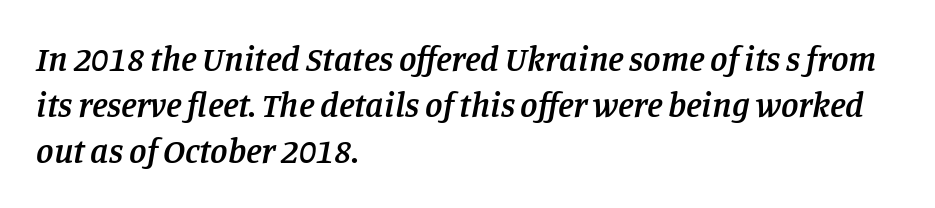
The image shows 35 px semibold serif type, italic (leaning right); set left-aligned, normal line spacing (1.31x), normal letter spacing, not underlined; low stroke contrast and a large x-height.
